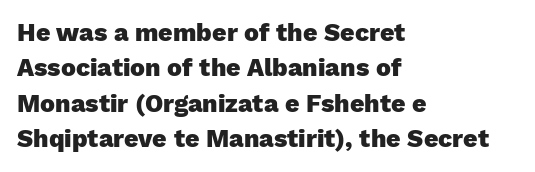
Q: Is the text bold? A: Yes.
Q: Is the text italic (slanted)? A: No, it is upright.
Q: Is the text underlined? A: No.
Q: How is the paragraph aligned? A: Left-aligned.
Q: Is the spacing between letters normal or unusually wide? A: Normal.
Q: Is the spacing between lines tight, normal or loose? A: Normal.
